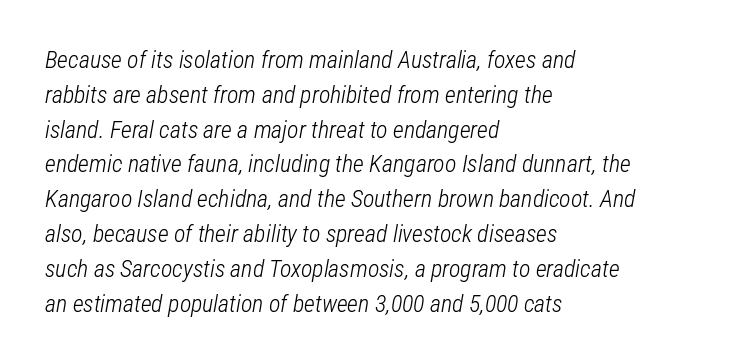
{"italic": "yes", "lean": "right", "slant_degrees": 12, "bold": "no", "underline": "no", "align": "left", "line_spacing": "normal", "line_spacing_ratio": 1.45, "letter_spacing": "normal", "letter_spacing_em": 0.0, "glyph_px": 24}
